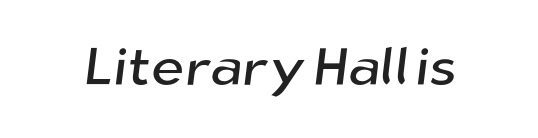
{"serif": "no", "width": "normal", "stroke_contrast": "low", "x_height": "medium", "monospaced": "no", "underline": "no", "letter_spacing": "normal", "letter_spacing_em": 0.0, "glyph_px": 53}
